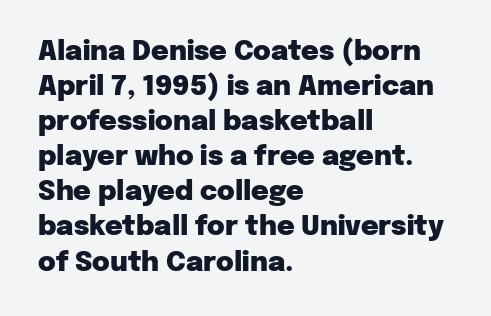
Is there much room between lines? A standard amount, neither cramped nor airy. Emphasis by weight is at full strength: bold. Each word holds together tightly as a unit, with standard inter-letter gaps. Rule under the text: the space is simply empty. Style check: upright. Does the copy run flush right? No — it runs flush left.
